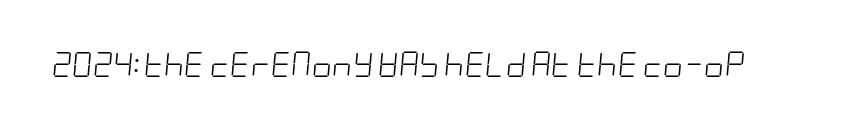
The image shows 25 px text type, italic (leaning right); set normal letter spacing, not underlined.
